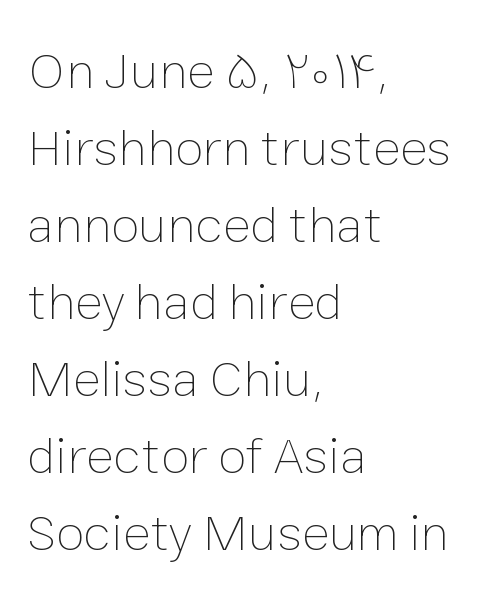
Q: Is the text bold? A: No.
Q: Is the text italic (slanted)? A: No, it is upright.
Q: Is the text underlined? A: No.
Q: How is the paragraph aligned? A: Left-aligned.
Q: Is the spacing between letters normal or unusually wide? A: Normal.
Q: Is the spacing between lines tight, normal or loose? A: Normal.
Q: Width (condensed, normal, or wide)? A: Normal.
Q: Stroke contrast? A: Low.
Q: x-height? A: Medium.
Q: Monospaced? A: No.
